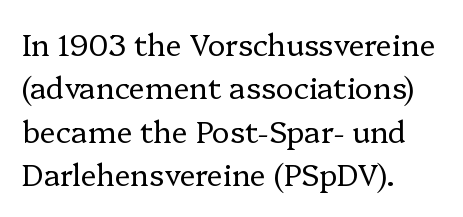
Q: Is the text bold? A: No.
Q: Is the text italic (slanted)? A: No, it is upright.
Q: Is the typeface a serif or a sans-serif typeface? A: Serif.
Q: Is the text underlined? A: No.
Q: How is the paragraph aligned? A: Left-aligned.
Q: Is the spacing between letters normal or unusually wide? A: Normal.
Q: Is the spacing between lines tight, normal or loose? A: Normal.
Q: Width (condensed, normal, or wide)? A: Normal.
Q: Stroke contrast? A: Low.
Q: x-height? A: Medium.
Q: Monospaced? A: No.
